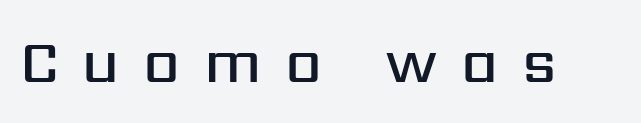
{"serif": "no", "italic": "no", "bold": "semi", "weight": "semibold", "width": "normal", "stroke_contrast": "medium", "x_height": "medium", "monospaced": "no", "underline": "no", "letter_spacing": "wide", "letter_spacing_em": 0.4, "glyph_px": 59}
